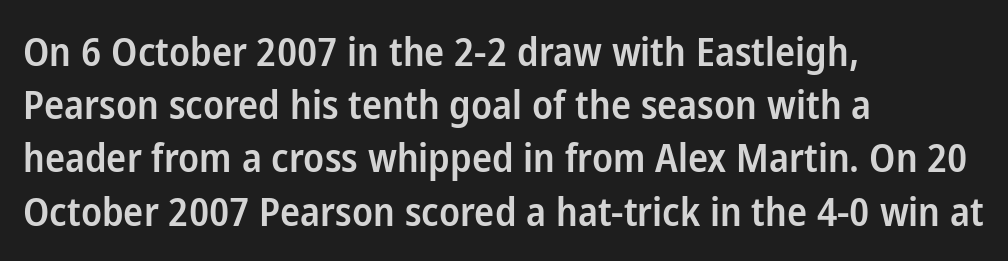
The image shows 40 px semibold, condensed sans-serif type, upright; set left-aligned, normal line spacing (1.33x), normal letter spacing, not underlined; low stroke contrast and a medium x-height.
